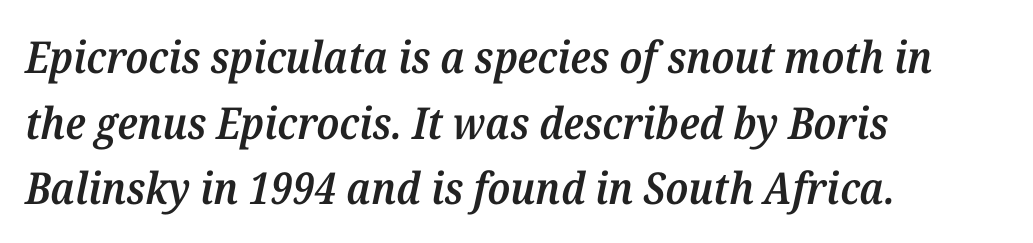
The gap between lines stays unmarked. Varying glyph widths throughout — classic text-font behaviour. The lines in this sample share a left origin and differ only in where they stop. Strokes here are thickened, but only to semibold level. Notice how descenders clear the ascenders below comfortably — that's standard leading. These lines keep a tight, regular rhythm from letter to letter.
